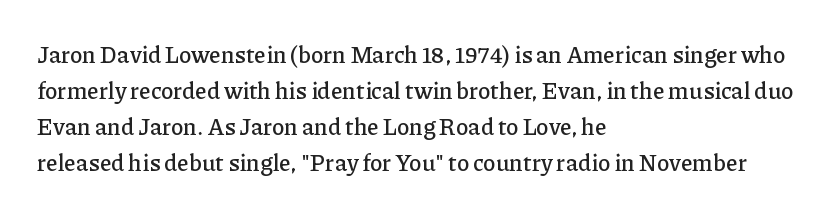
The image shows 23 px text type, upright; set left-aligned, normal line spacing (1.57x), normal letter spacing, not underlined.
